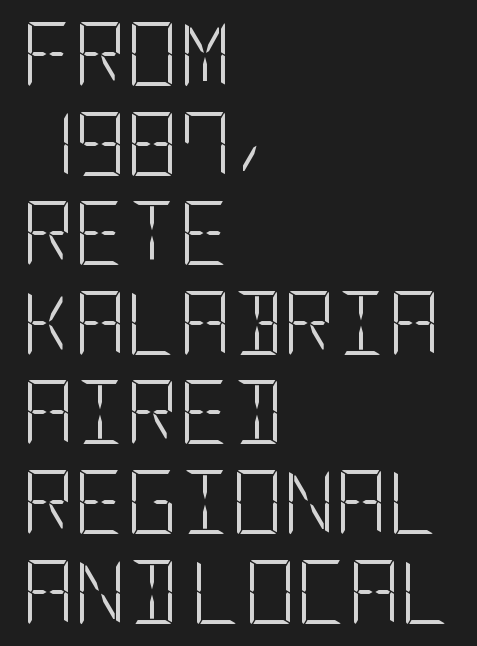
Unlike italic type, these characters show no tilt at all. Baseline-to-baseline distance is the conventional proportion of letter height. The passage shown has conventional tracking throughout. The glyphs are unaccompanied by any horizontal stroke below them. Each letter's strokes conclude bluntly, with no projecting serifs. Compared with a typical body face, this is equally light or lighter still.
